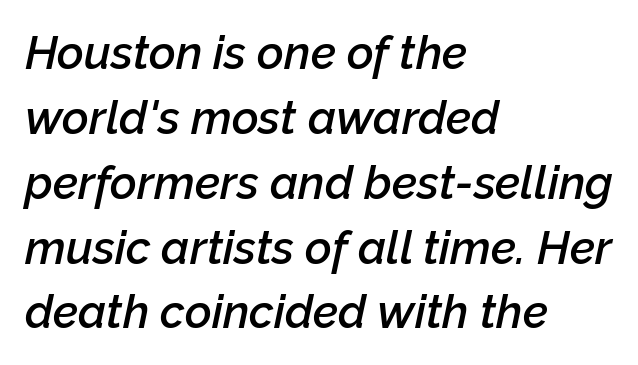
Q: Is the text bold? A: Semi-bold.
Q: Is the text italic (slanted)? A: Yes, it leans right by about 12 degrees.
Q: Is the text underlined? A: No.
Q: How is the paragraph aligned? A: Left-aligned.
Q: Is the spacing between letters normal or unusually wide? A: Normal.
Q: Is the spacing between lines tight, normal or loose? A: Normal.
Q: Width (condensed, normal, or wide)? A: Normal.
Q: Stroke contrast? A: Low.
Q: x-height? A: Medium.
Q: Monospaced? A: No.
